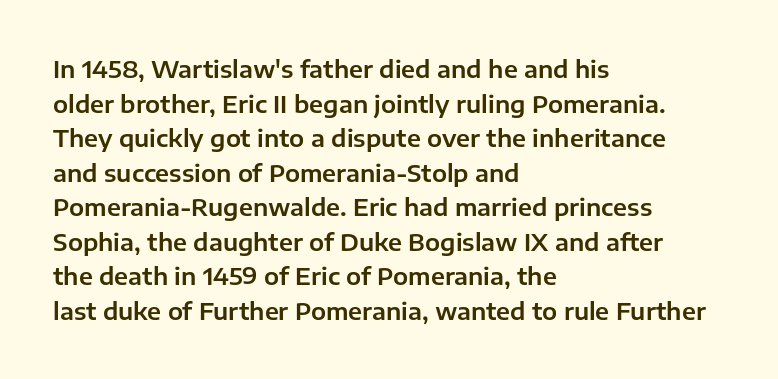
The image shows 24 px text type, upright; set left-aligned, normal line spacing (1.44x), normal letter spacing, not underlined.
